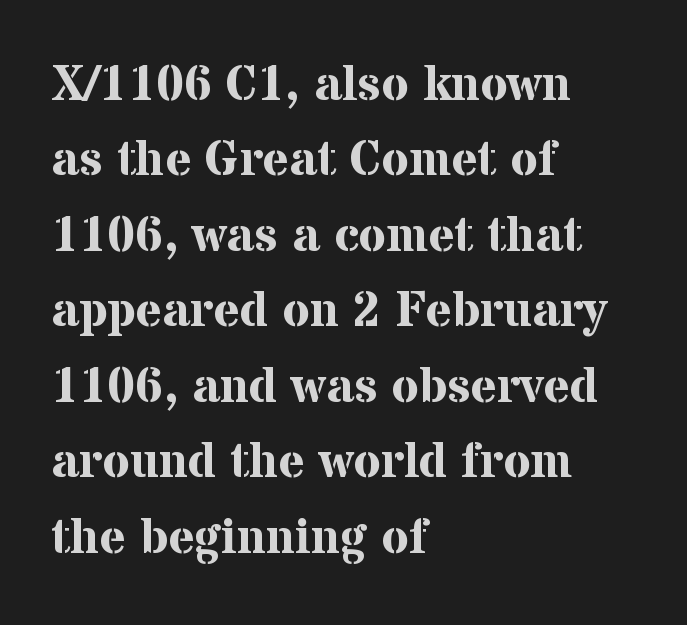
{"serif": "yes", "italic": "no", "bold": "yes", "weight": "bold", "width": "normal", "stroke_contrast": "medium", "x_height": "medium", "monospaced": "no", "underline": "no", "align": "left", "line_spacing": "normal", "line_spacing_ratio": 1.51, "letter_spacing": "normal", "letter_spacing_em": 0.0, "glyph_px": 50}
